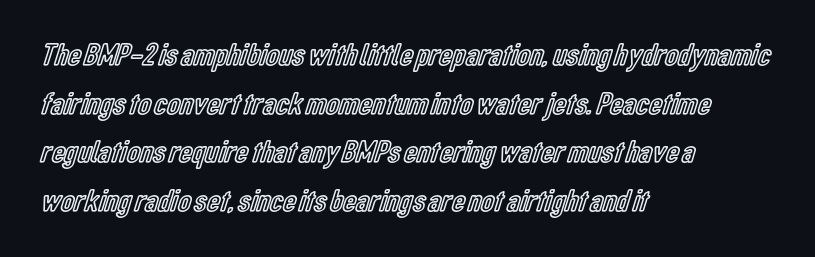
{"width": "condensed", "x_height": "medium", "monospaced": "no", "underline": "no", "align": "left", "line_spacing": "normal", "line_spacing_ratio": 1.52, "letter_spacing": "normal", "letter_spacing_em": 0.0, "glyph_px": 32}
